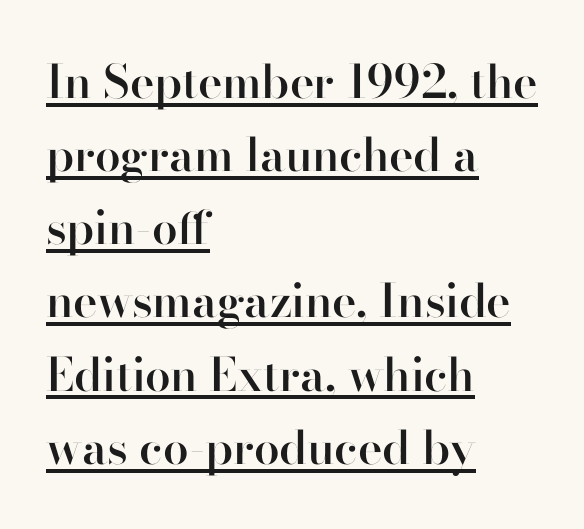
The image shows 46 px semibold sans-serif type, upright; set left-aligned, normal line spacing (1.59x), normal letter spacing, underlined; high stroke contrast and a small x-height.
